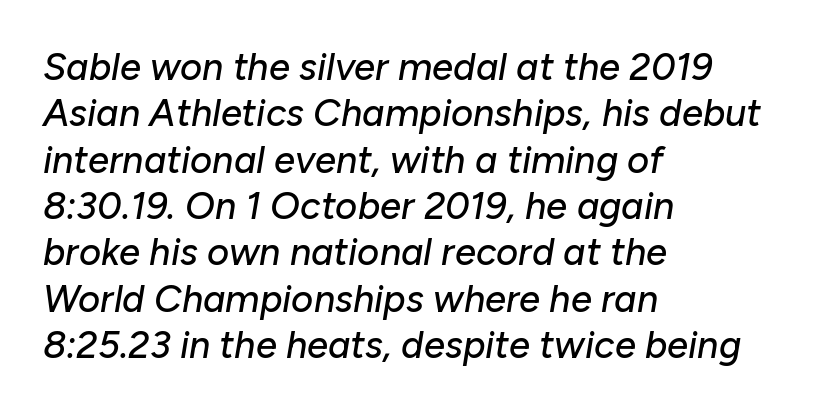
The image shows 38 px text type, italic (leaning right); set left-aligned, line spacing 1.22x, normal letter spacing, not underlined; low stroke contrast and a medium x-height.
